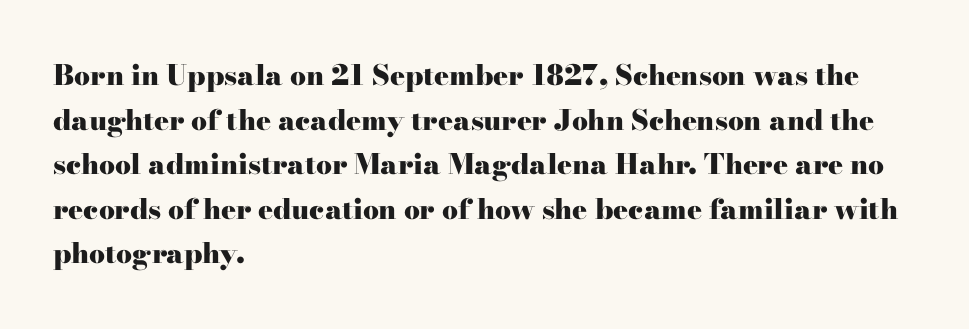
Q: Is the text bold? A: Yes.
Q: Is the text italic (slanted)? A: No, it is upright.
Q: Is the typeface a serif or a sans-serif typeface? A: Serif.
Q: Is the text underlined? A: No.
Q: How is the paragraph aligned? A: Left-aligned.
Q: Is the spacing between letters normal or unusually wide? A: Normal.
Q: Is the spacing between lines tight, normal or loose? A: Normal.
Q: Width (condensed, normal, or wide)? A: Wide.
Q: Stroke contrast? A: High.
Q: x-height? A: Small.
Q: Monospaced? A: No.
